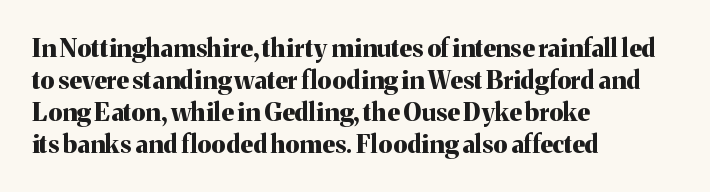
The image shows 25 px bold type, upright; set left-aligned, normal line spacing (1.28x), normal letter spacing, not underlined.
